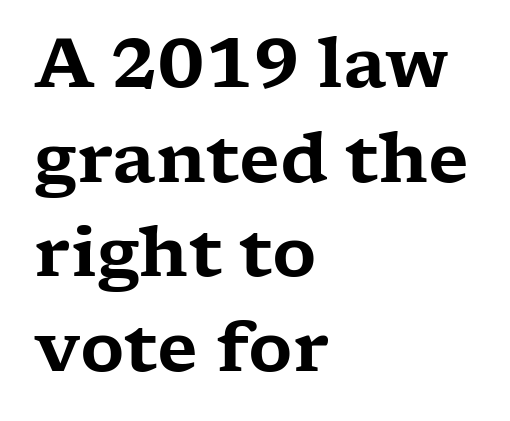
{"serif": "yes", "italic": "no", "width": "wide", "stroke_contrast": "low", "x_height": "medium", "monospaced": "no", "underline": "no", "align": "left", "line_spacing": "normal", "line_spacing_ratio": 1.39, "letter_spacing": "normal", "letter_spacing_em": 0.0, "glyph_px": 68}
